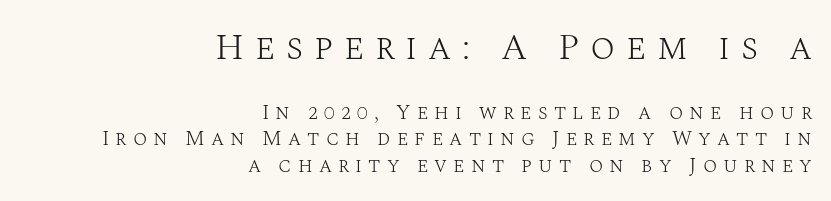
The image shows 37 px light serif type, upright; set right-aligned, normal line spacing (1.27x), unusually wide letter spacing (+0.29 em), not underlined; the first (top) block is 1.76x larger; medium stroke contrast and a large x-height.
